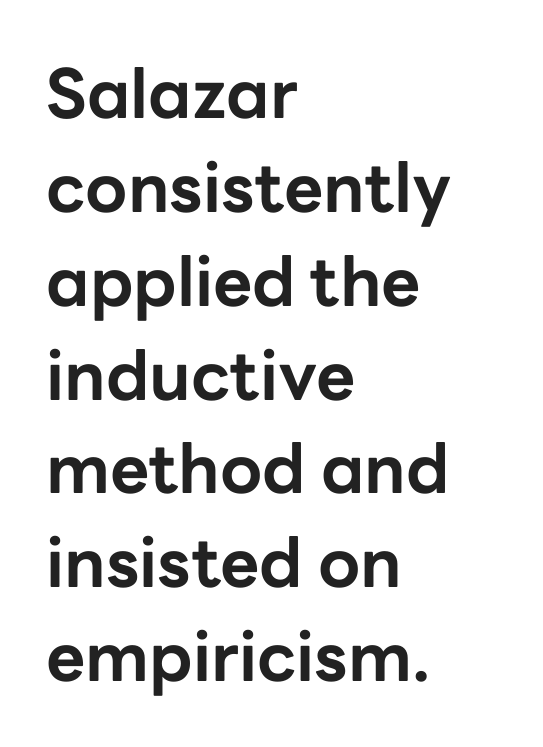
The image shows 68 px bold sans-serif type, upright; set left-aligned, normal line spacing (1.38x), normal letter spacing, not underlined; low stroke contrast and a medium x-height.
